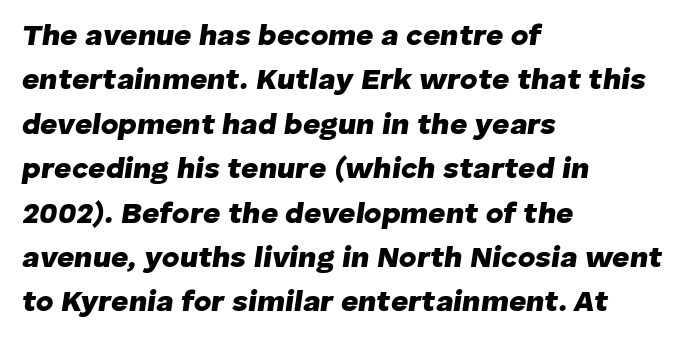
The image shows 30 px heavy type, italic (leaning right); set left-aligned, normal line spacing (1.48x), normal letter spacing, not underlined; low stroke contrast and a medium x-height.
